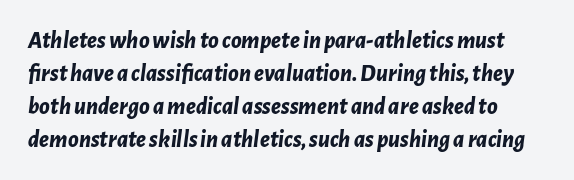
Q: Is the text bold? A: Yes.
Q: Is the text italic (slanted)? A: Yes, it leans right by about 7 degrees.
Q: Is the text underlined? A: No.
Q: Is the spacing between letters normal or unusually wide? A: Normal.
Q: Is the spacing between lines tight, normal or loose? A: Normal.
